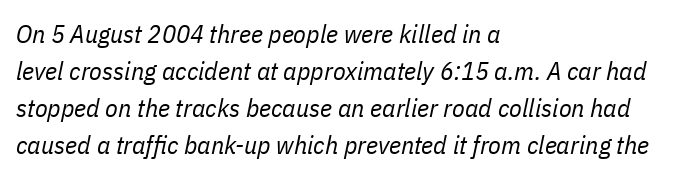
{"italic": "yes", "lean": "right", "slant_degrees": 11, "bold": "no", "underline": "no", "align": "left", "line_spacing": "normal", "line_spacing_ratio": 1.42, "letter_spacing": "normal", "letter_spacing_em": 0.0, "glyph_px": 26}
